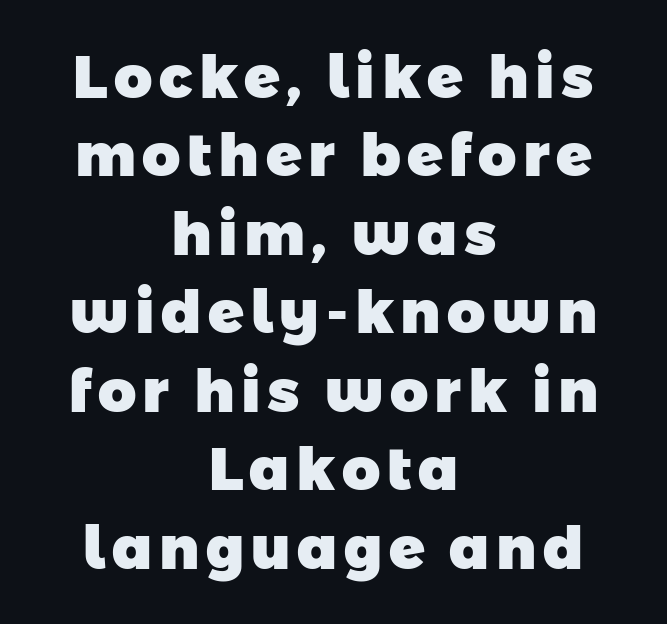
Q: Is the text bold? A: Yes.
Q: Is the typeface a serif or a sans-serif typeface? A: Sans-serif.
Q: Is the text underlined? A: No.
Q: How is the paragraph aligned? A: Centered.
Q: Is the spacing between lines tight, normal or loose? A: Normal.
Q: Width (condensed, normal, or wide)? A: Normal.
Q: Stroke contrast? A: Low.
Q: x-height? A: Medium.
Q: Monospaced? A: No.
